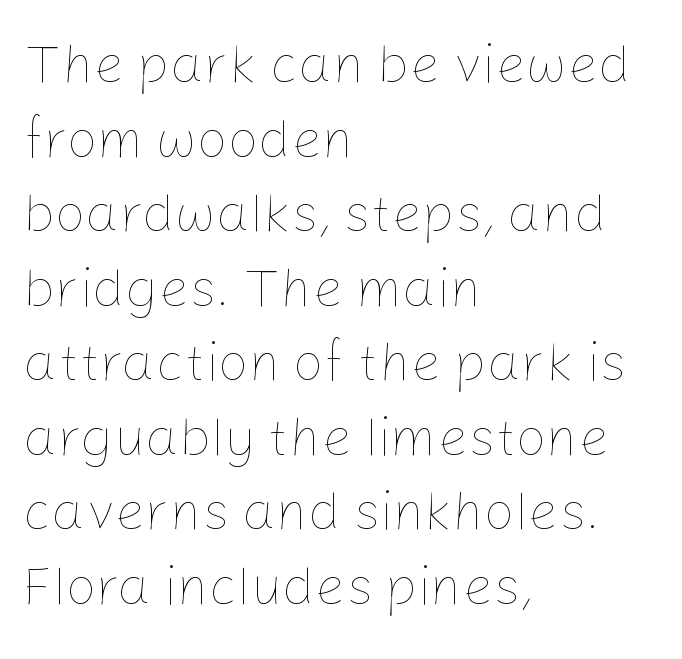
Q: Is the text bold? A: No.
Q: Is the text italic (slanted)? A: No, it is upright.
Q: Is the text underlined? A: No.
Q: How is the paragraph aligned? A: Left-aligned.
Q: Is the spacing between letters normal or unusually wide? A: Normal.
Q: Is the spacing between lines tight, normal or loose? A: Normal.
Q: Width (condensed, normal, or wide)? A: Normal.
Q: Stroke contrast? A: Low.
Q: x-height? A: Medium.
Q: Monospaced? A: No.
